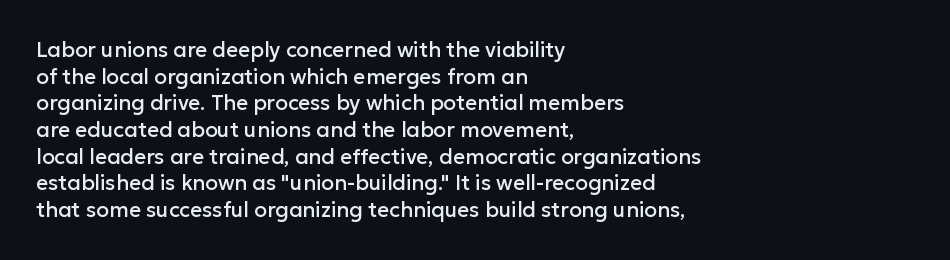
The image shows 21 px text type, upright; set left-aligned, normal line spacing (1.27x), normal letter spacing, not underlined.
